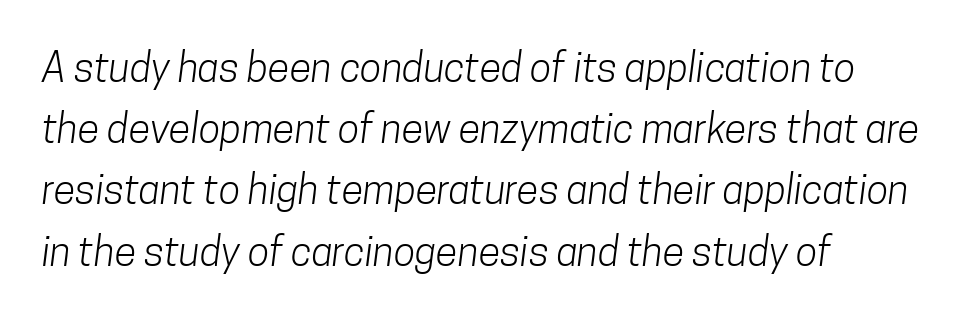
The setting favours the left margin, as ordinary paragraphs usually do. Unlike a traditional serif, this face leaves its strokes unadorned. The gaps between neighbouring characters are ordinary and unremarkable. Check the space under the baseline: it is left empty. This sample keeps an unexceptional amount of space between lines.
